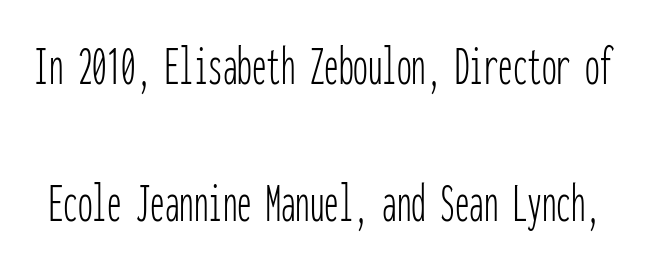
The image shows 58 px thin, condensed sans-serif type, upright, monospaced; set loose line spacing (2.37x), normal letter spacing, not underlined; low stroke contrast and a medium x-height.
